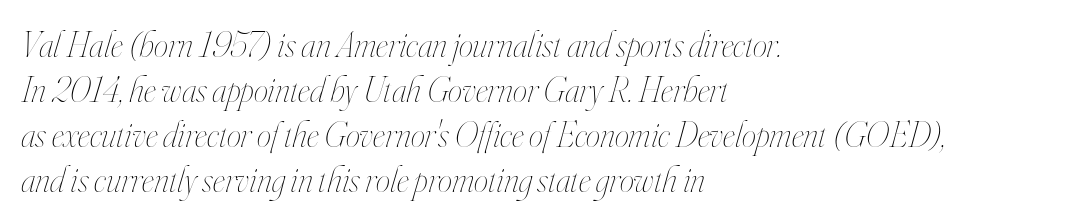
Q: Is the text bold? A: No.
Q: Is the text italic (slanted)? A: Yes, it leans right by about 16 degrees.
Q: Is the text underlined? A: No.
Q: How is the paragraph aligned? A: Left-aligned.
Q: Is the spacing between letters normal or unusually wide? A: Normal.
Q: Is the spacing between lines tight, normal or loose? A: Normal.
Q: Width (condensed, normal, or wide)? A: Condensed.
Q: Stroke contrast? A: High.
Q: x-height? A: Small.
Q: Monospaced? A: No.
